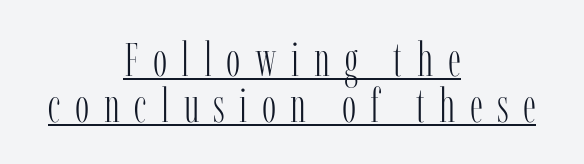
The image shows 48 px light, condensed serif type, upright; set centered, tight line spacing (0.95x), unusually wide letter spacing (+0.3 em), underlined; low stroke contrast and a medium x-height.
